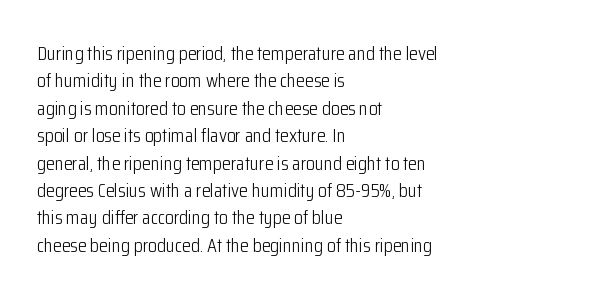
Q: Is the text bold? A: No.
Q: Is the text italic (slanted)? A: No, it is upright.
Q: Is the text underlined? A: No.
Q: How is the paragraph aligned? A: Left-aligned.
Q: Is the spacing between letters normal or unusually wide? A: Normal.
Q: Is the spacing between lines tight, normal or loose? A: Normal.
